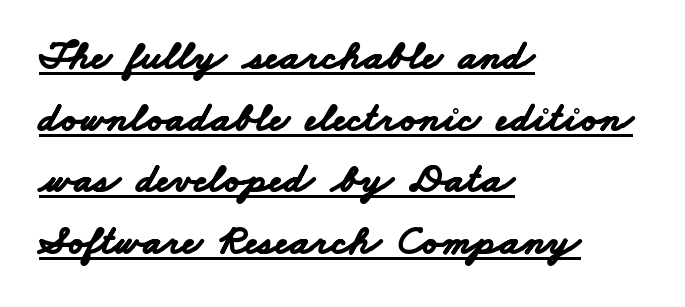
The image shows 42 px bold, wide sans-serif type; set left-aligned, normal line spacing (1.47x), normal letter spacing, underlined; low stroke contrast and a small x-height.
